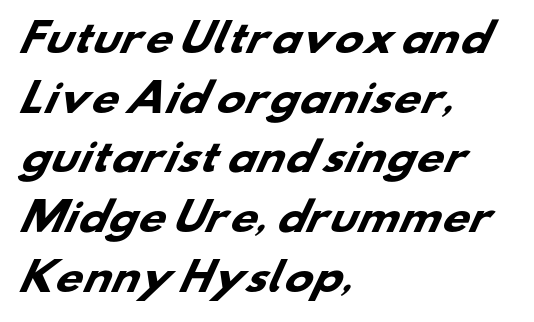
Nobody drew a line under any word here. Character widths vary here, with narrow letters taking less room than wide ones. The paragraph shown leans on its left margin. Normally led — the rows are evenly, conventionally spaced. Bold? Absolutely — the strokes are thick and heavy. The letters sit at their default tracking, neither squeezed nor spread.
